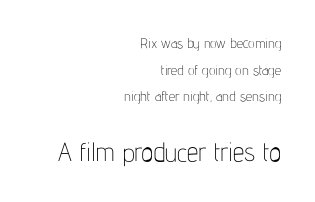
The image shows 26 px text type, upright; set right-aligned, loose line spacing (1.9x), normal letter spacing, not underlined; the second (bottom) block is 1.86x larger.
